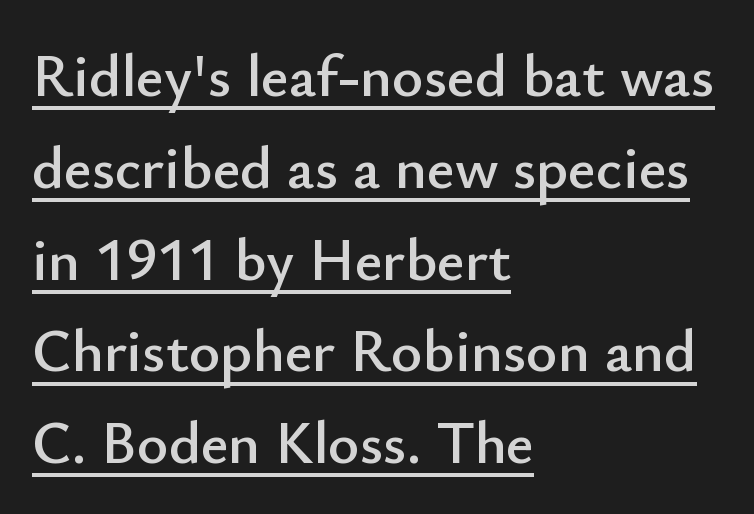
{"serif": "no", "italic": "no", "width": "normal", "stroke_contrast": "low", "x_height": "small", "monospaced": "no", "underline": "yes", "align": "left", "line_spacing": "normal", "line_spacing_ratio": 1.53, "letter_spacing": "normal", "letter_spacing_em": 0.0, "glyph_px": 60}
